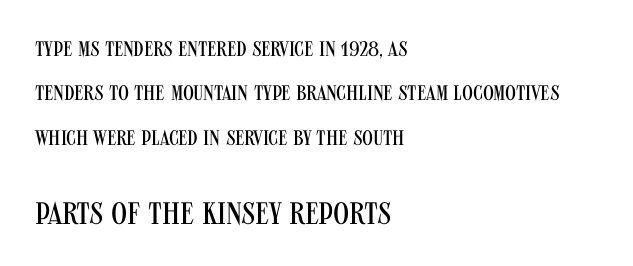
Q: Is the text bold? A: No.
Q: Is the text italic (slanted)? A: No, it is upright.
Q: Is the typeface a serif or a sans-serif typeface? A: Sans-serif.
Q: Is the text underlined? A: No.
Q: How is the paragraph aligned? A: Left-aligned.
Q: Is the spacing between letters normal or unusually wide? A: Normal.
Q: Is the spacing between lines tight, normal or loose? A: Loose.
Q: Which block of text is set in a larger size, the first (top) or the second (bottom)? A: The second (bottom) one.
Q: Width (condensed, normal, or wide)? A: Condensed.
Q: Stroke contrast? A: Medium.
Q: x-height? A: Large.
Q: Monospaced? A: No.
